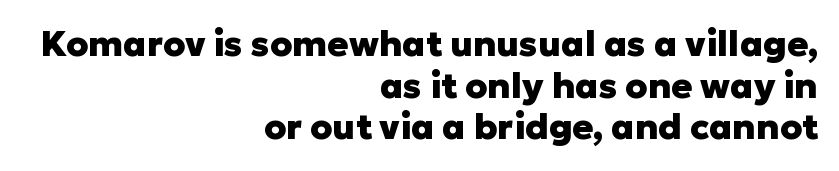
The face used here has the dense, thick strokes of a bold. Decoration check: the copy has no underline. You could not count columns in this text — the font is proportionally spaced. The paragraph shown leans on its right margin.
